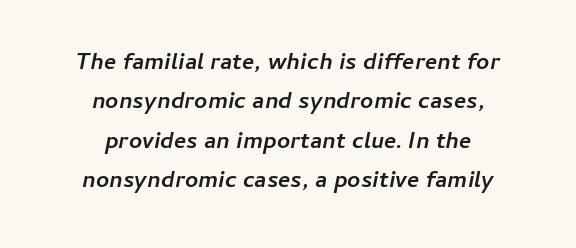
The image shows 23 px bold type, italic (leaning right); set centered, line spacing 1.71x, normal letter spacing, not underlined.
